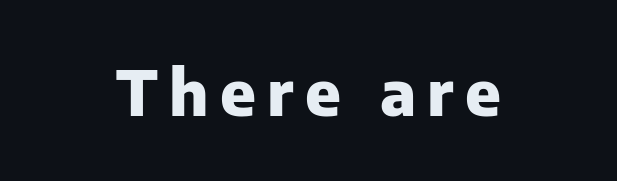
Q: Is the text bold? A: Yes.
Q: Is the text italic (slanted)? A: No, it is upright.
Q: Is the typeface a serif or a sans-serif typeface? A: Sans-serif.
Q: Is the text underlined? A: No.
Q: How is the paragraph aligned? A: Centered.
Q: Width (condensed, normal, or wide)? A: Normal.
Q: Stroke contrast? A: Low.
Q: x-height? A: Medium.
Q: Monospaced? A: No.
